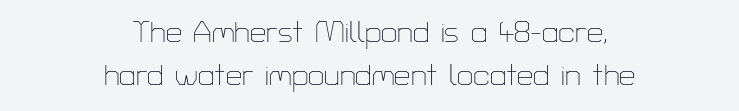
Are there feet on the stems? There aren't — it's a sans. Notice how the stems are strictly vertical — no italics here. Weight class: somewhere from thin through regular. The space between consecutive lines is moderate. Think of a printed novel: that variable character pitch is what you see here. The space directly below the letters is spotless.
